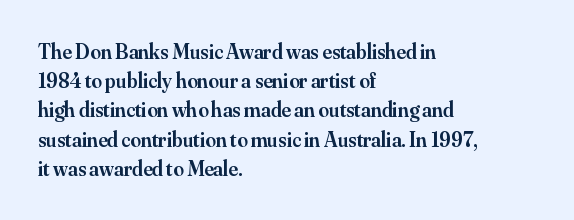
Q: Is the text bold? A: Semi-bold.
Q: Is the text italic (slanted)? A: No, it is upright.
Q: Is the text underlined? A: No.
Q: How is the paragraph aligned? A: Left-aligned.
Q: Is the spacing between letters normal or unusually wide? A: Normal.
Q: Is the spacing between lines tight, normal or loose? A: Normal.
